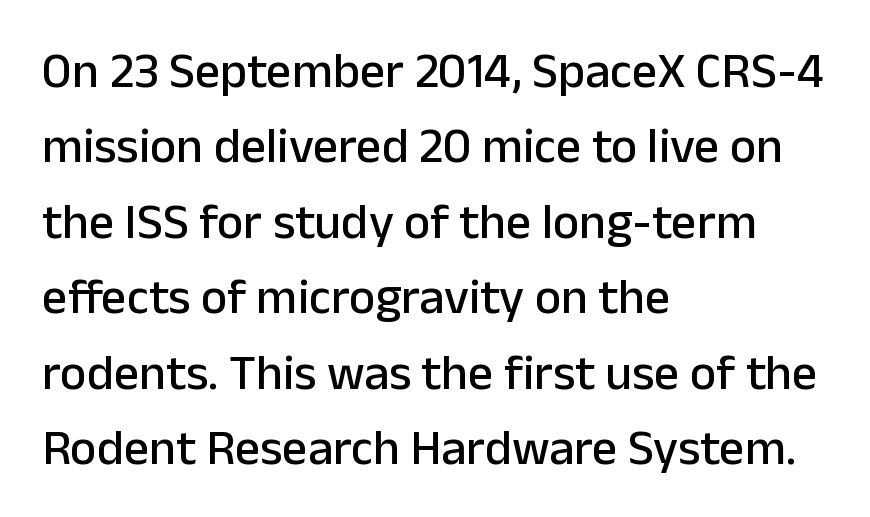
The image shows 50 px sans-serif type, upright; set left-aligned, normal line spacing (1.51x), normal letter spacing, not underlined; low stroke contrast and a medium x-height.
